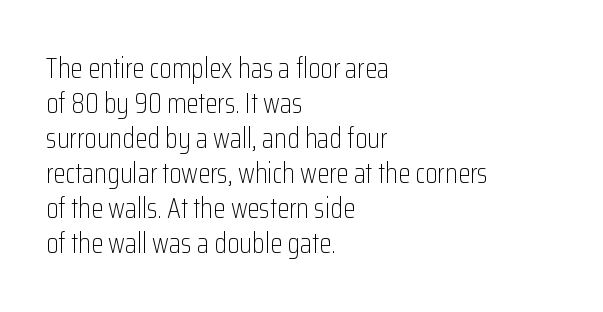
Q: Is the text bold? A: No.
Q: Is the text italic (slanted)? A: No, it is upright.
Q: Is the typeface a serif or a sans-serif typeface? A: Sans-serif.
Q: Is the text underlined? A: No.
Q: How is the paragraph aligned? A: Left-aligned.
Q: Is the spacing between letters normal or unusually wide? A: Normal.
Q: Is the spacing between lines tight, normal or loose? A: Normal.
Q: Width (condensed, normal, or wide)? A: Condensed.
Q: Stroke contrast? A: Low.
Q: x-height? A: Medium.
Q: Monospaced? A: No.
